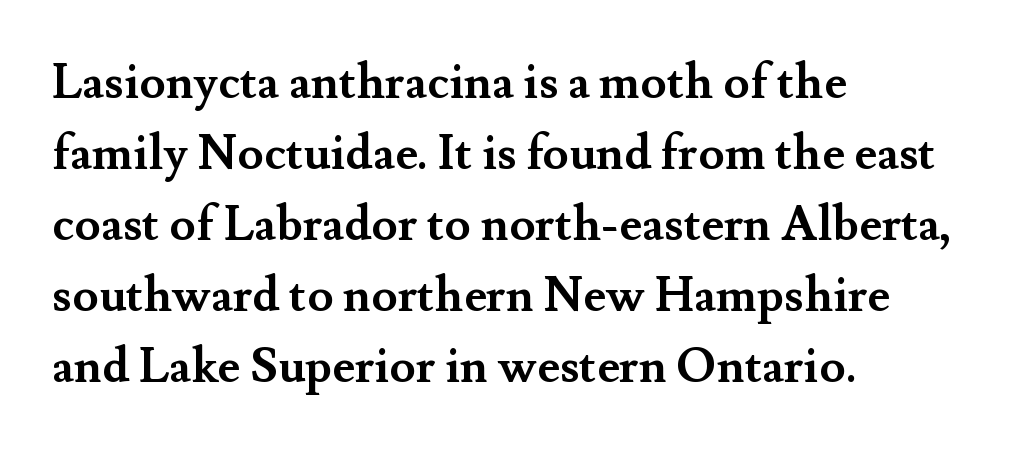
{"serif": "yes", "italic": "no", "bold": "yes", "weight": "semibold", "width": "normal", "stroke_contrast": "medium", "x_height": "small", "monospaced": "no", "underline": "no", "align": "left", "line_spacing": "normal", "line_spacing_ratio": 1.48, "letter_spacing": "normal", "letter_spacing_em": 0.0, "glyph_px": 48}
